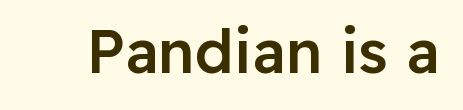
Q: Is the text bold? A: Semi-bold.
Q: Is the text italic (slanted)? A: No, it is upright.
Q: Is the typeface a serif or a sans-serif typeface? A: Sans-serif.
Q: Is the text underlined? A: No.
Q: Is the spacing between letters normal or unusually wide? A: Normal.
Q: Width (condensed, normal, or wide)? A: Normal.
Q: Stroke contrast? A: Low.
Q: x-height? A: Medium.
Q: Monospaced? A: No.
